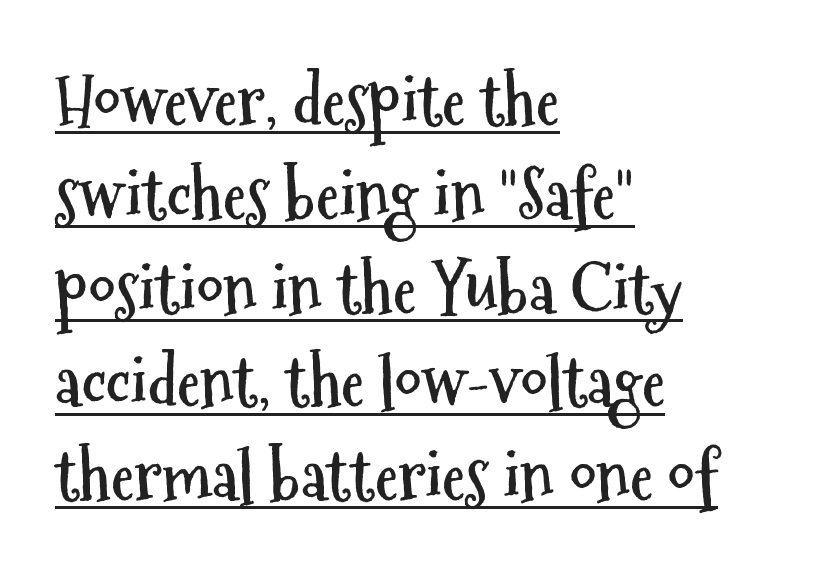
{"serif": "no", "italic": "no", "bold": "yes", "weight": "semibold", "width": "condensed", "stroke_contrast": "medium", "x_height": "medium", "monospaced": "no", "underline": "yes", "align": "left", "line_spacing": "normal", "line_spacing_ratio": 1.4, "letter_spacing": "normal", "letter_spacing_em": 0.0, "glyph_px": 67}
